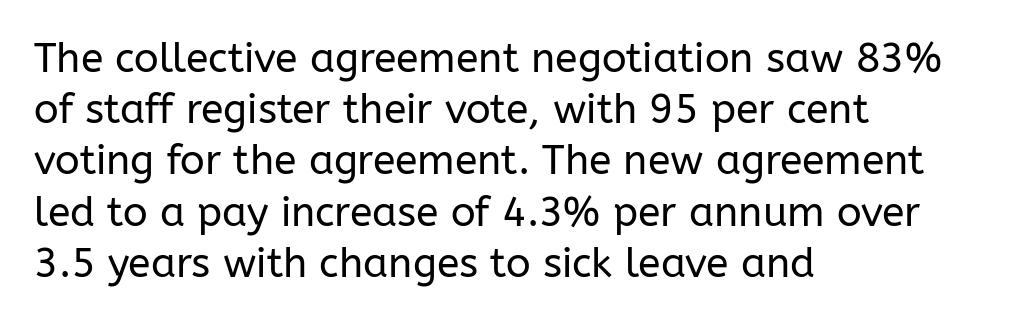
Q: Is the text bold? A: No.
Q: Is the text italic (slanted)? A: No, it is upright.
Q: Is the typeface a serif or a sans-serif typeface? A: Sans-serif.
Q: Is the text underlined? A: No.
Q: How is the paragraph aligned? A: Left-aligned.
Q: Is the spacing between letters normal or unusually wide? A: Normal.
Q: Is the spacing between lines tight, normal or loose? A: Normal.
Q: Width (condensed, normal, or wide)? A: Normal.
Q: Stroke contrast? A: Low.
Q: x-height? A: Medium.
Q: Monospaced? A: No.
